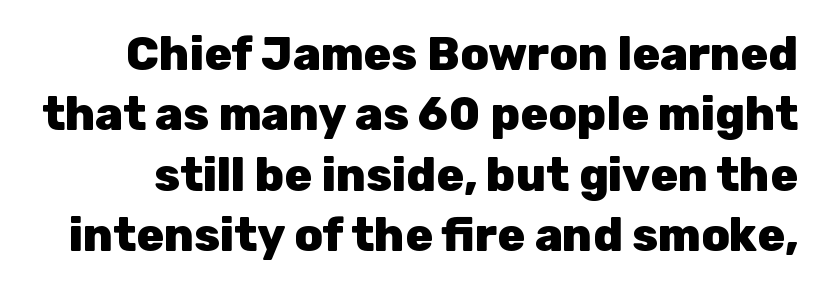
{"serif": "no", "italic": "no", "bold": "yes", "weight": "heavy", "width": "normal", "stroke_contrast": "low", "x_height": "medium", "monospaced": "no", "underline": "no", "line_spacing": "normal", "line_spacing_ratio": 1.31, "letter_spacing": "normal", "letter_spacing_em": 0.0, "glyph_px": 46}
